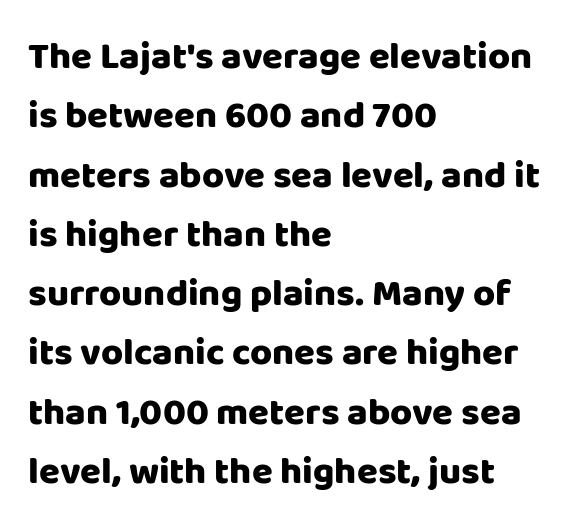
{"serif": "no", "italic": "no", "bold": "yes", "weight": "heavy", "width": "normal", "stroke_contrast": "low", "x_height": "large", "monospaced": "no", "underline": "no", "align": "left", "line_spacing": "normal", "line_spacing_ratio": 1.56, "letter_spacing": "normal", "letter_spacing_em": 0.0, "glyph_px": 38}
